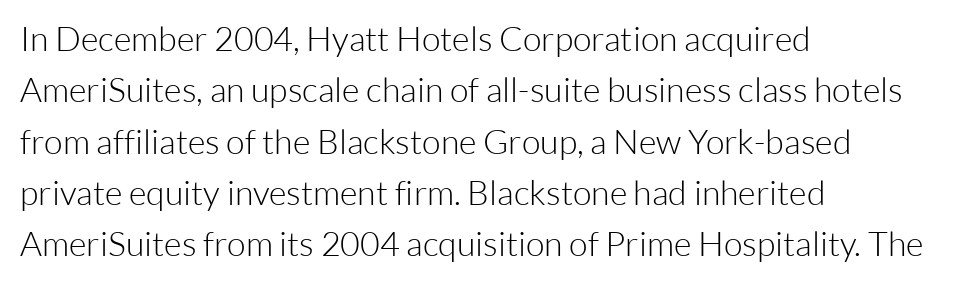
{"serif": "no", "italic": "no", "bold": "no", "weight": "light", "width": "normal", "stroke_contrast": "low", "x_height": "medium", "monospaced": "no", "underline": "no", "align": "left", "line_spacing": "normal", "line_spacing_ratio": 1.51, "letter_spacing": "normal", "letter_spacing_em": 0.0, "glyph_px": 34}
